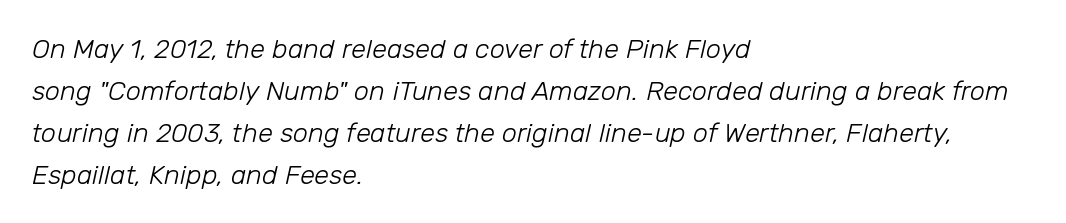
Leftover space on each line is placed entirely after the last word. Letter spacing: default. This is not heavy type; no bold has been used. The specimen reads as italic at a glance.
